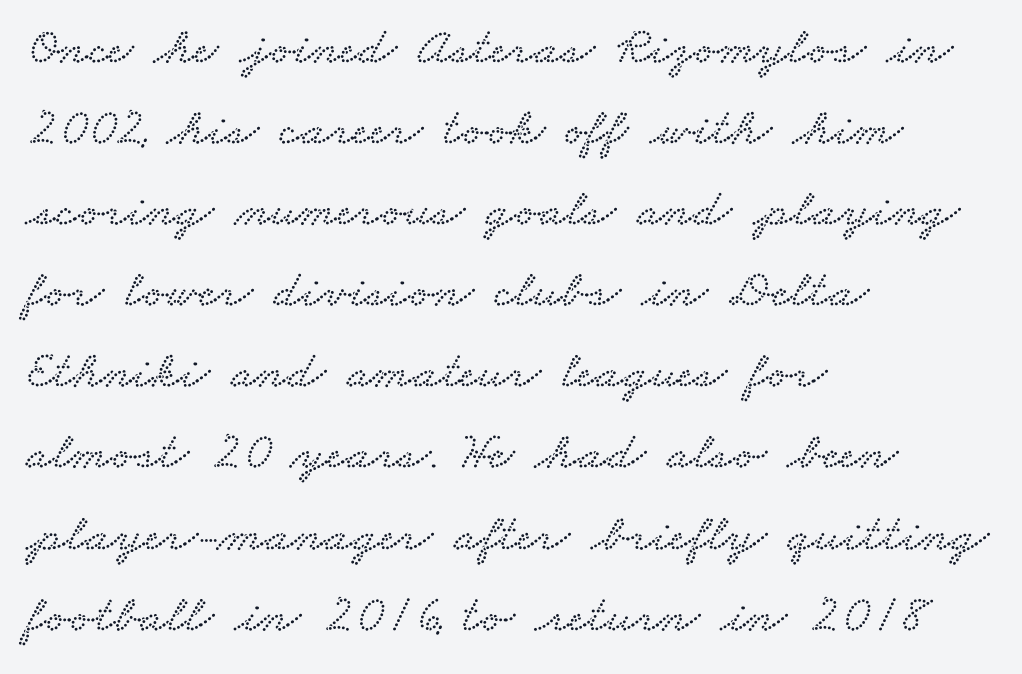
Q: Is the typeface a serif or a sans-serif typeface? A: Serif.
Q: Is the text underlined? A: No.
Q: How is the paragraph aligned? A: Left-aligned.
Q: Is the spacing between letters normal or unusually wide? A: Normal.
Q: Is the spacing between lines tight, normal or loose? A: Normal.
Q: Width (condensed, normal, or wide)? A: Wide.
Q: Stroke contrast? A: Low.
Q: x-height? A: Small.
Q: Monospaced? A: No.
